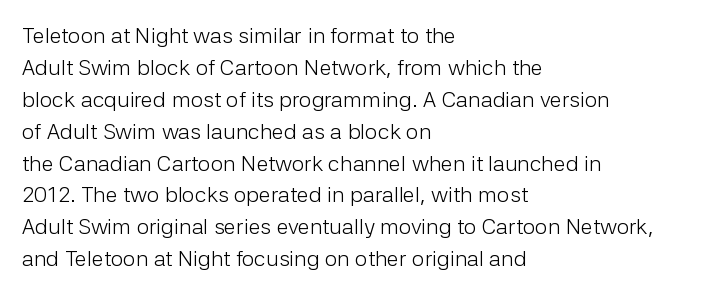
This sample uses an upright cut, with every glyph sitting square on the baseline. Check the space under the baseline: it is left empty. These lines are set flush left with a ragged right edge. Weight: not bold — regular or lighter.
